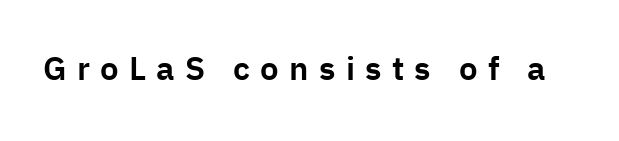
{"serif": "no", "italic": "no", "width": "normal", "stroke_contrast": "low", "x_height": "medium", "monospaced": "no", "underline": "no", "letter_spacing": "wide", "letter_spacing_em": 0.31, "glyph_px": 33}
